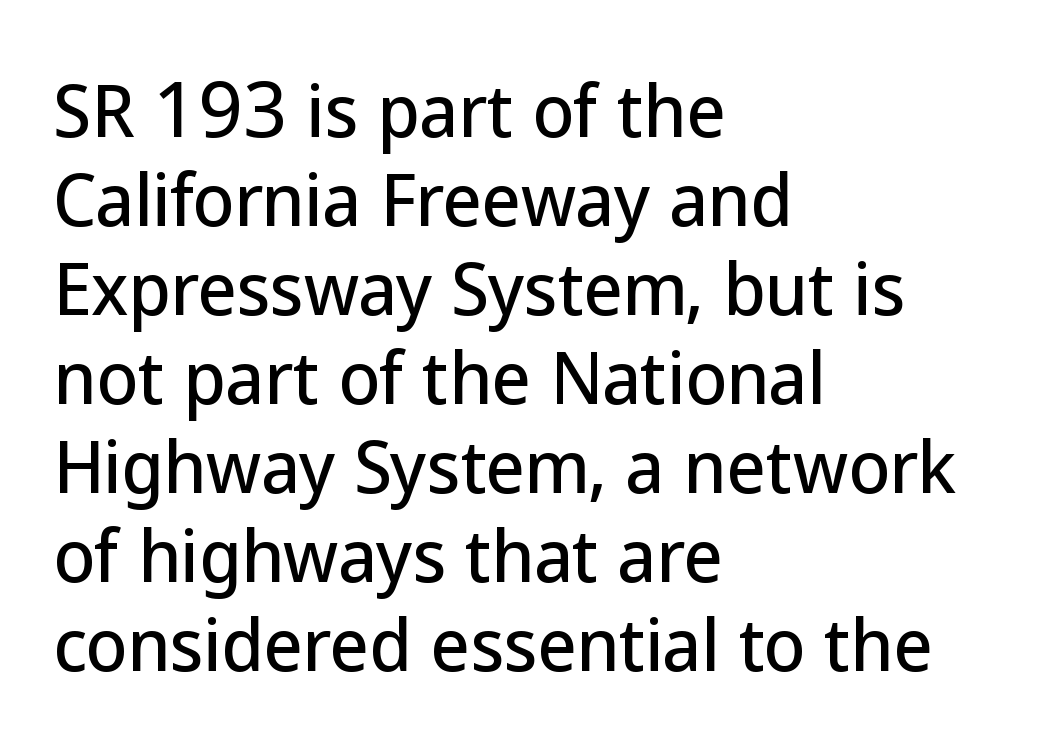
Q: Is the text italic (slanted)? A: No, it is upright.
Q: Is the typeface a serif or a sans-serif typeface? A: Sans-serif.
Q: Is the text underlined? A: No.
Q: How is the paragraph aligned? A: Left-aligned.
Q: Is the spacing between letters normal or unusually wide? A: Normal.
Q: Is the spacing between lines tight, normal or loose? A: Normal.
Q: Width (condensed, normal, or wide)? A: Normal.
Q: Stroke contrast? A: Low.
Q: x-height? A: Medium.
Q: Monospaced? A: No.
